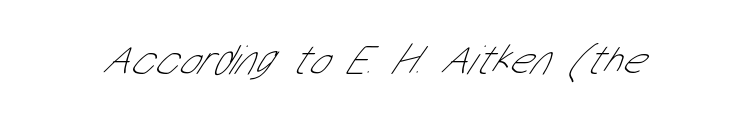
{"serif": "no", "bold": "no", "weight": "thin", "width": "condensed", "stroke_contrast": "low", "x_height": "medium", "monospaced": "no", "underline": "no", "letter_spacing": "normal", "letter_spacing_em": 0.0, "glyph_px": 43}
